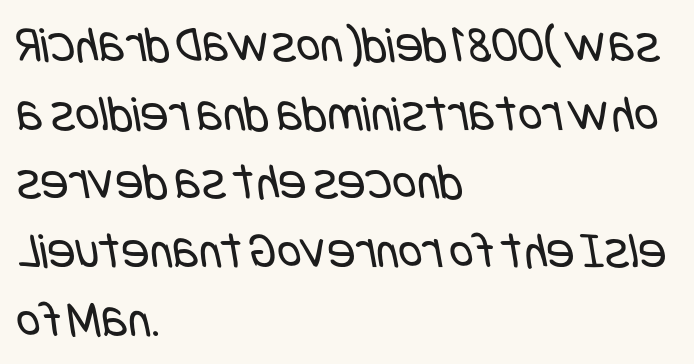
The image shows 52 px regular-weight, condensed sans-serif type; set left-aligned, normal line spacing (1.32x), normal letter spacing, not underlined; low stroke contrast and a large x-height.
